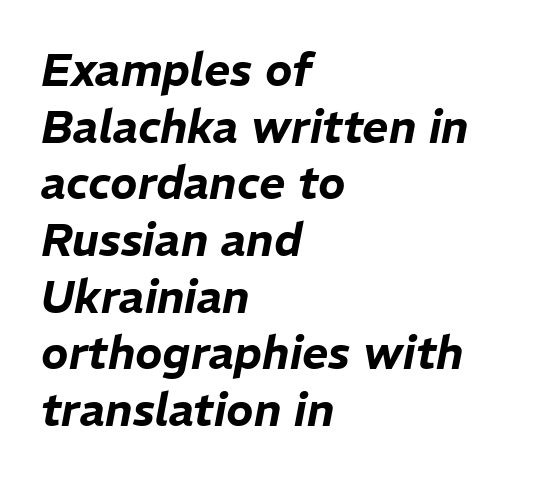
The typography opts for an oblique posture over an upright one. The type is set solid horizontally, with unmodified tracking. The rendering uses natural spacing where letterforms have individual widths. Summary of vertical rhythm: regular, with standard interline spacing. Where is the straight margin? On the left.
